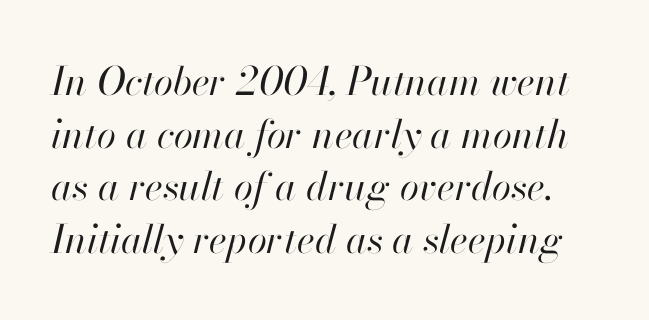
Notice how descenders clear the ascenders below comfortably — that's standard leading. The passage shown has conventional tracking throughout. Nothing heavy about these letters — not bold at all. A typesetter would call this proportional, since set widths differ per character. The glyphs are unaccompanied by any horizontal stroke below them. Slant detected: the letters are inclined.
